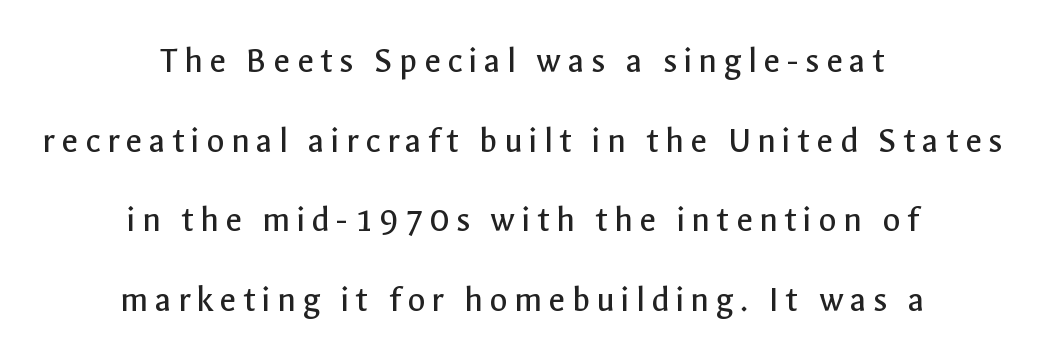
{"serif": "no", "italic": "no", "bold": "no", "weight": "regular", "width": "normal", "x_height": "medium", "monospaced": "no", "underline": "no", "align": "center", "line_spacing": "loose", "line_spacing_ratio": 2.15, "glyph_px": 37}
